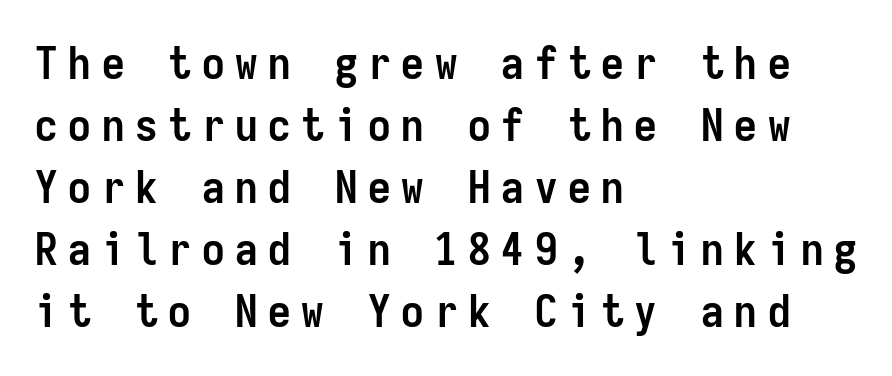
The image shows 45 px semibold, condensed sans-serif type, upright, monospaced; set left-aligned, normal line spacing (1.38x), unusually wide letter spacing (+0.24 em), not underlined; low stroke contrast and a medium x-height.
